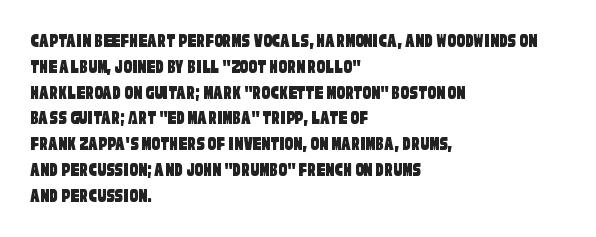
Q: Is the text underlined? A: No.
Q: How is the paragraph aligned? A: Left-aligned.
Q: Is the spacing between letters normal or unusually wide? A: Normal.
